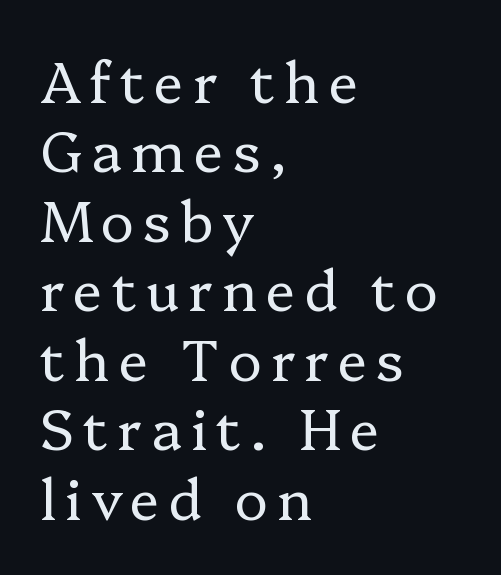
Q: Is the text bold? A: No.
Q: Is the text italic (slanted)? A: No, it is upright.
Q: Is the typeface a serif or a sans-serif typeface? A: Serif.
Q: Is the text underlined? A: No.
Q: How is the paragraph aligned? A: Left-aligned.
Q: Width (condensed, normal, or wide)? A: Normal.
Q: Stroke contrast? A: Low.
Q: x-height? A: Medium.
Q: Monospaced? A: No.
